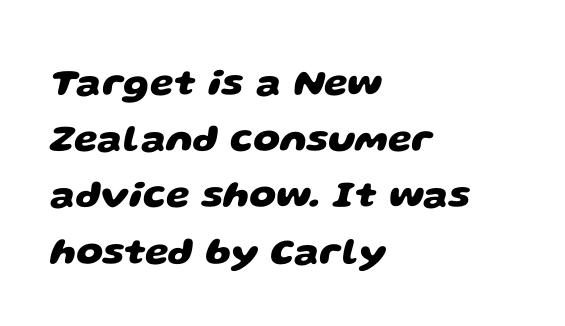
Q: Is the text bold? A: Yes.
Q: Is the typeface a serif or a sans-serif typeface? A: Sans-serif.
Q: Is the text underlined? A: No.
Q: How is the paragraph aligned? A: Left-aligned.
Q: Is the spacing between letters normal or unusually wide? A: Normal.
Q: Is the spacing between lines tight, normal or loose? A: Normal.
Q: Width (condensed, normal, or wide)? A: Wide.
Q: Stroke contrast? A: Low.
Q: x-height? A: Large.
Q: Monospaced? A: No.
